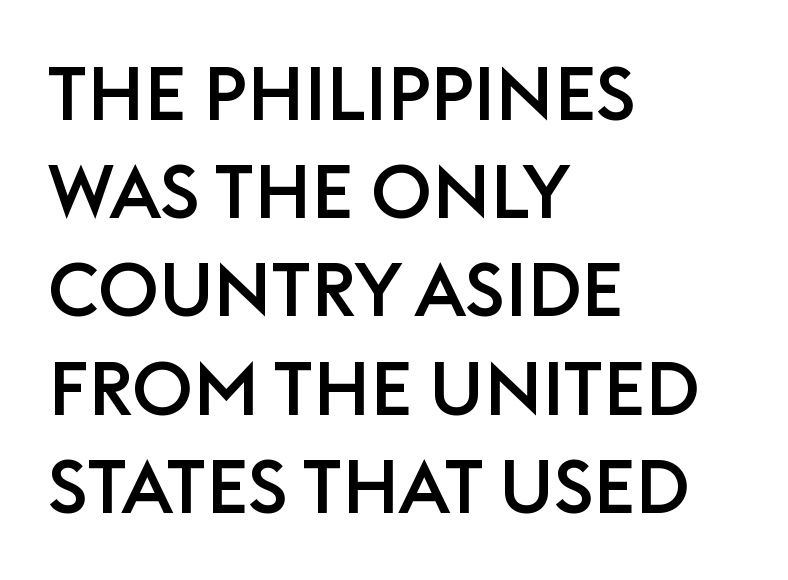
{"serif": "no", "italic": "no", "width": "normal", "stroke_contrast": "low", "x_height": "large", "monospaced": "no", "underline": "no", "align": "left", "line_spacing": "normal", "line_spacing_ratio": 1.31, "letter_spacing": "normal", "letter_spacing_em": 0.0, "glyph_px": 75}
